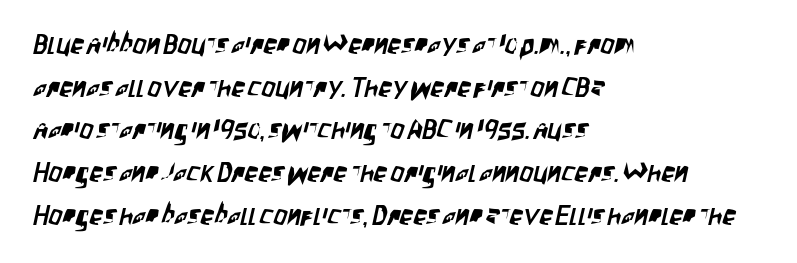
Q: Is the text underlined? A: No.
Q: How is the paragraph aligned? A: Left-aligned.
Q: Is the spacing between letters normal or unusually wide? A: Normal.
Q: Is the spacing between lines tight, normal or loose? A: Normal.
